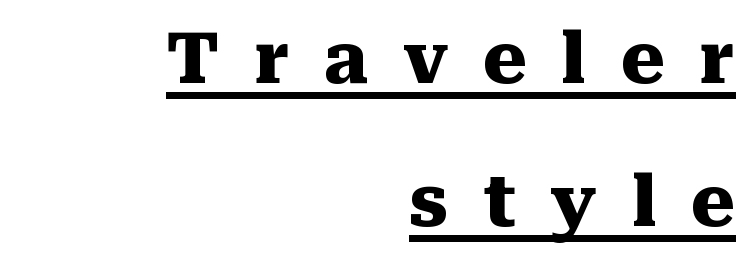
The text was rendered using a seriffed face with decorative stroke endings. Look at the stroke-to-counter ratio: heavy, a bold. The passage shown is typed in a proportional face where columns would drift. Where is the straight margin? On the right.
